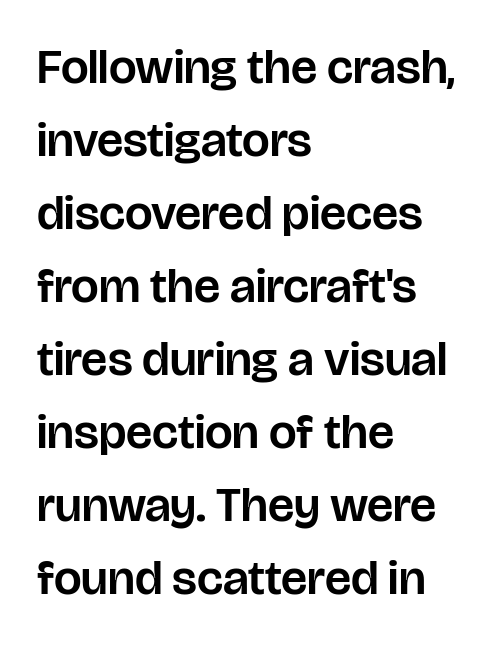
Letter spacing: default. Casual observation: everything's shoved over to the left. Does the type have serifs? No, each stem ends abruptly. Each row of text sits above clean, open space. Character widths vary here, with narrow letters taking less room than wide ones. The typography opts for an upright posture over an oblique one.
